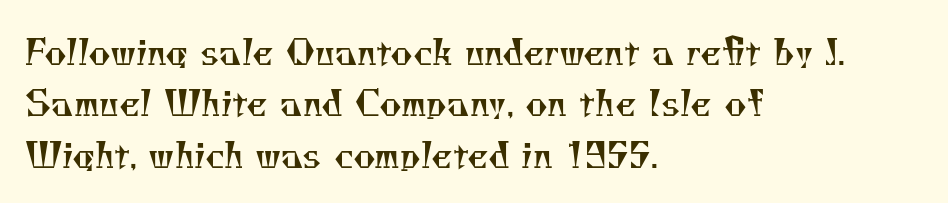
The image shows 34 px regular-weight serif type; set left-aligned, normal line spacing (1.51x), normal letter spacing, not underlined; medium stroke contrast and a small x-height.
